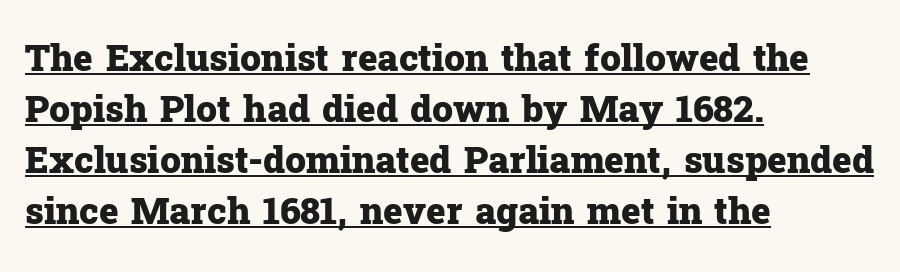
Q: Is the text bold? A: Yes.
Q: Is the text italic (slanted)? A: No, it is upright.
Q: Is the typeface a serif or a sans-serif typeface? A: Serif.
Q: Is the text underlined? A: Yes.
Q: How is the paragraph aligned? A: Left-aligned.
Q: Is the spacing between letters normal or unusually wide? A: Normal.
Q: Is the spacing between lines tight, normal or loose? A: Normal.
Q: Width (condensed, normal, or wide)? A: Normal.
Q: Stroke contrast? A: Low.
Q: x-height? A: Medium.
Q: Monospaced? A: No.
